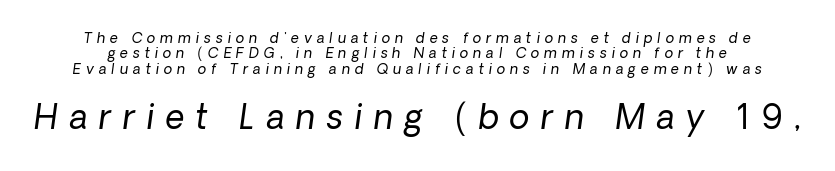
The passage shown is typed in a proportional face where columns would drift. The string is rendered with underlining switched off. The passage shown stacks its lines with hardly any gap. Look at the bottom of the vertical strokes: they stop flat, with no serifs.
